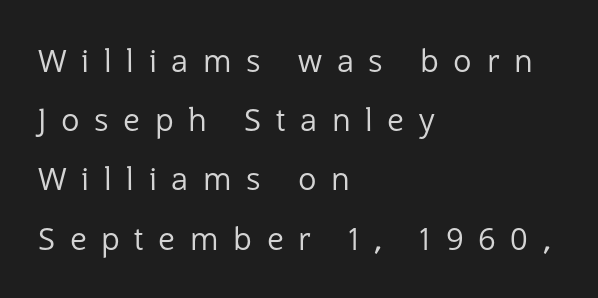
{"serif": "no", "italic": "no", "bold": "no", "weight": "regular", "width": "normal", "stroke_contrast": "low", "x_height": "medium", "monospaced": "no", "underline": "no", "align": "left", "line_spacing": "loose", "line_spacing_ratio": 1.91, "letter_spacing": "wide", "letter_spacing_em": 0.47, "glyph_px": 31}
